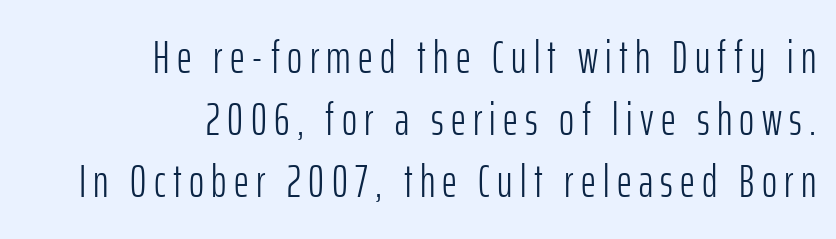
The glyphs in this specimen are sans serif. The rendering uses natural spacing where letterforms have individual widths. Rule under the text: the space is simply empty. A typesetter would call this leading conventional body-copy spacing.
